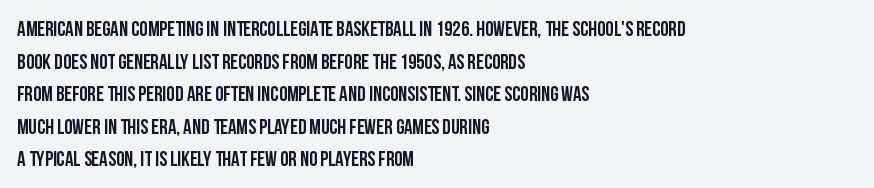
The image shows 21 px text type, upright; set left-aligned, normal line spacing (1.55x), normal letter spacing, not underlined.
